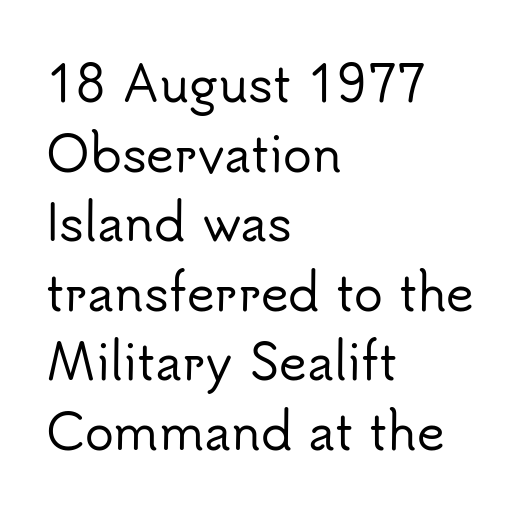
Q: Is the text italic (slanted)? A: No, it is upright.
Q: Is the typeface a serif or a sans-serif typeface? A: Sans-serif.
Q: Is the text underlined? A: No.
Q: How is the paragraph aligned? A: Left-aligned.
Q: Is the spacing between letters normal or unusually wide? A: Normal.
Q: Is the spacing between lines tight, normal or loose? A: Normal.
Q: Width (condensed, normal, or wide)? A: Normal.
Q: Stroke contrast? A: Low.
Q: x-height? A: Small.
Q: Monospaced? A: No.
